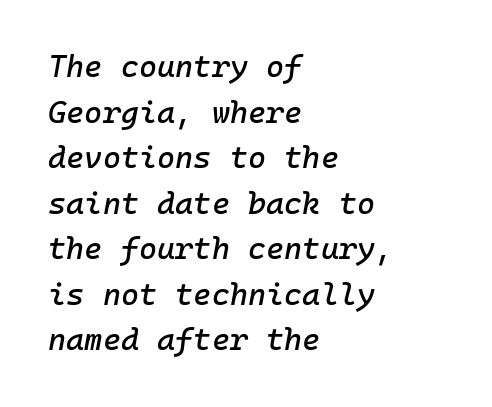
{"italic": "yes", "lean": "right", "slant_degrees": 10, "width": "normal", "stroke_contrast": "low", "x_height": "medium", "underline": "no", "align": "left", "line_spacing": "normal", "line_spacing_ratio": 1.47, "letter_spacing": "normal", "letter_spacing_em": 0.0, "glyph_px": 31}
